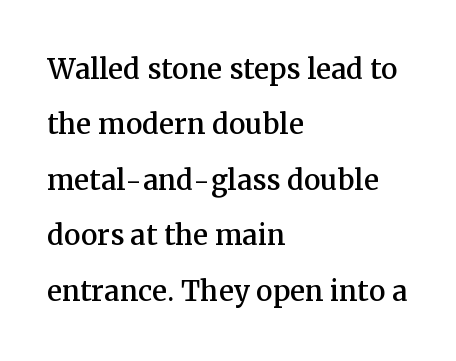
Classification — serif. Is there much room between lines? A standard amount, neither cramped nor airy. Unmarked baselines from the first word to the last. Left-aligned paragraph, ragged on the right. You could call the tracking neutral — neither tight nor loose. The type sits square on the baseline with zero lean.
